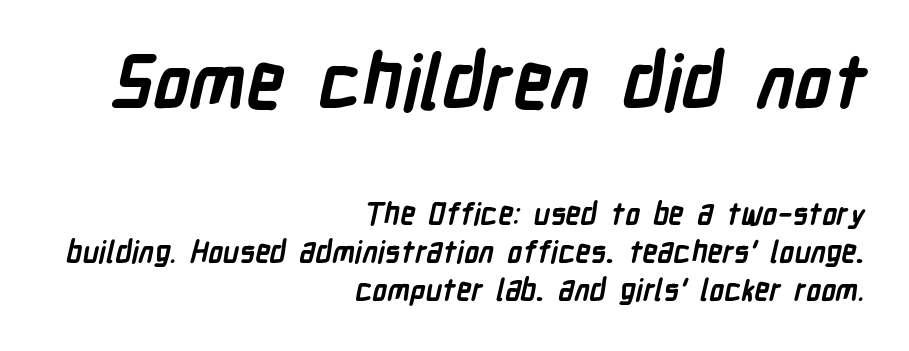
{"serif": "no", "bold": "yes", "weight": "semibold", "width": "condensed", "stroke_contrast": "low", "x_height": "medium", "monospaced": "no", "underline": "no", "align": "right", "line_spacing": "normal", "line_spacing_ratio": 1.26, "letter_spacing": "normal", "letter_spacing_em": 0.0, "larger_block": "first", "size_ratio": 2.5, "glyph_px": 75}
